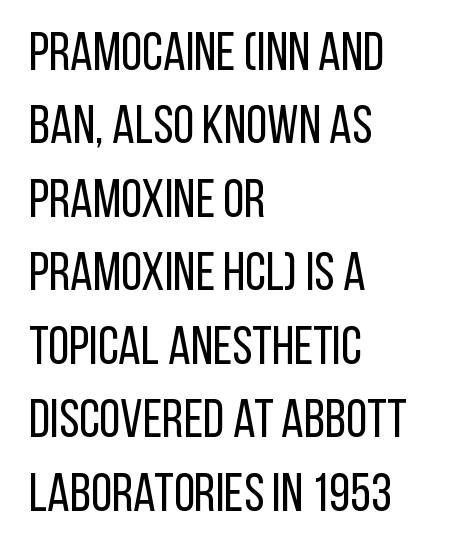
Is this a heavy cut? Hardly; it is regular or lighter. Clear beneath every line of the passage. To sum up the face: it is a sans, with no serifs. Normally led — the rows are evenly, conventionally spaced. Look at the tracking — it's just the regular setting, nothing added.
